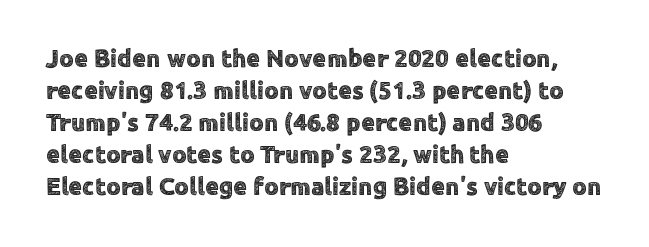
The image shows 25 px text type, upright; set left-aligned, normal line spacing (1.28x), normal letter spacing, not underlined.
